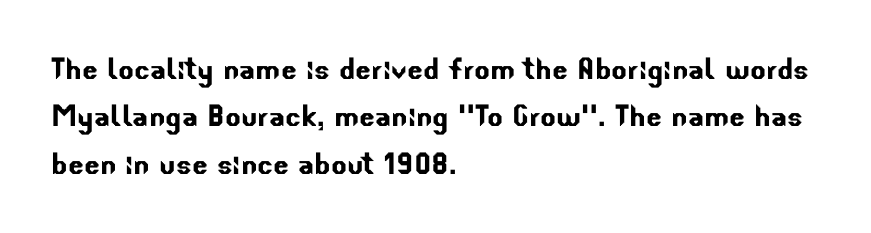
Q: Is the typeface a serif or a sans-serif typeface? A: Sans-serif.
Q: Is the text underlined? A: No.
Q: How is the paragraph aligned? A: Left-aligned.
Q: Is the spacing between letters normal or unusually wide? A: Normal.
Q: Is the spacing between lines tight, normal or loose? A: Normal.
Q: Width (condensed, normal, or wide)? A: Normal.
Q: Stroke contrast? A: Low.
Q: x-height? A: Small.
Q: Monospaced? A: No.
